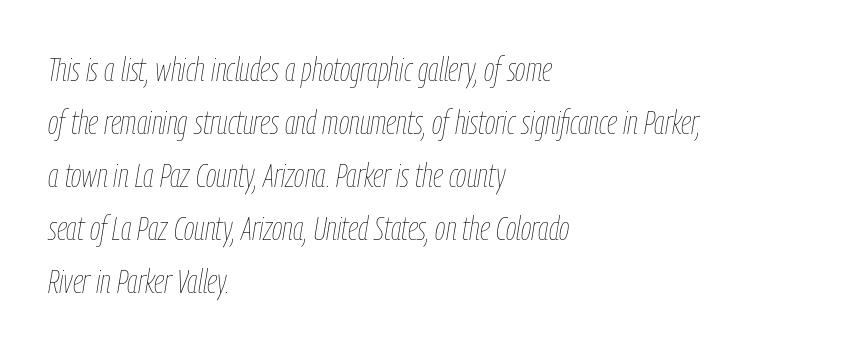
Q: Is the text bold? A: No.
Q: Is the text italic (slanted)? A: Yes, it leans right by about 9 degrees.
Q: Is the text underlined? A: No.
Q: How is the paragraph aligned? A: Left-aligned.
Q: Is the spacing between letters normal or unusually wide? A: Normal.
Q: Is the spacing between lines tight, normal or loose? A: Normal.
Q: Width (condensed, normal, or wide)? A: Condensed.
Q: Stroke contrast? A: Low.
Q: x-height? A: Medium.
Q: Monospaced? A: No.
